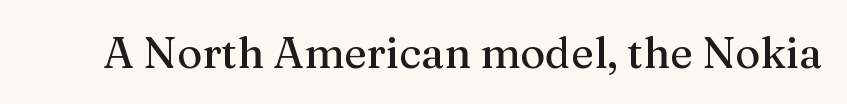
Q: Is the text italic (slanted)? A: No, it is upright.
Q: Is the typeface a serif or a sans-serif typeface? A: Serif.
Q: Is the text underlined? A: No.
Q: Is the spacing between letters normal or unusually wide? A: Normal.
Q: Width (condensed, normal, or wide)? A: Normal.
Q: Stroke contrast? A: Medium.
Q: x-height? A: Medium.
Q: Monospaced? A: No.
